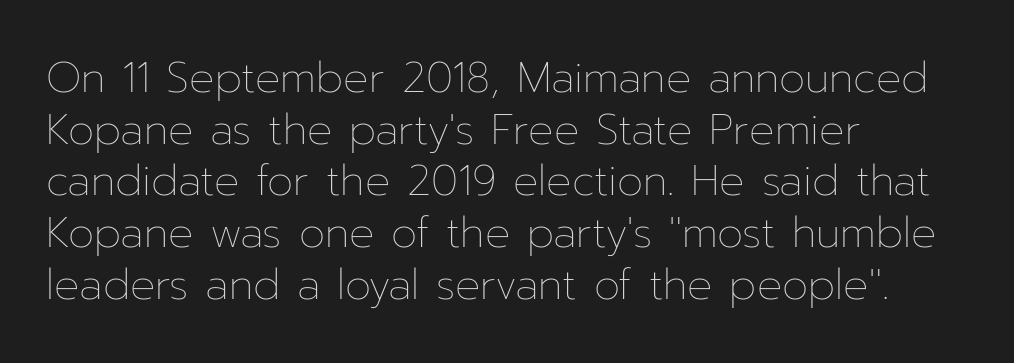
{"italic": "no", "bold": "no", "weight": "thin", "width": "normal", "stroke_contrast": "low", "x_height": "medium", "monospaced": "no", "underline": "no", "align": "left", "line_spacing_ratio": 1.23, "letter_spacing": "normal", "letter_spacing_em": 0.0, "glyph_px": 42}
